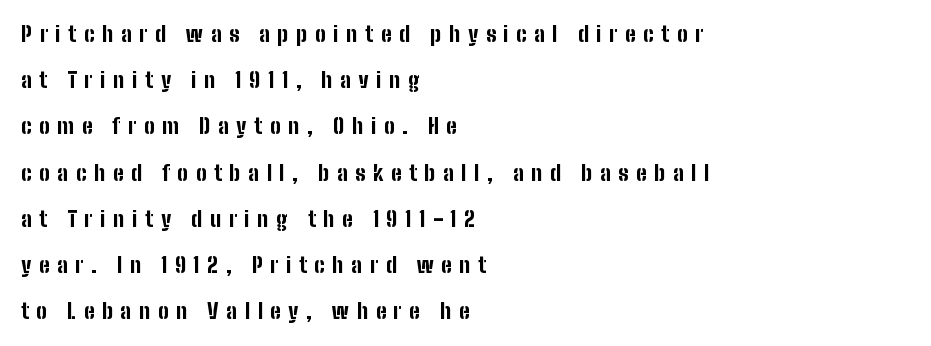
{"italic": "no", "bold": "yes", "underline": "no", "align": "left", "line_spacing": "loose", "line_spacing_ratio": 2.2, "letter_spacing": "wide", "letter_spacing_em": 0.37, "glyph_px": 21}
